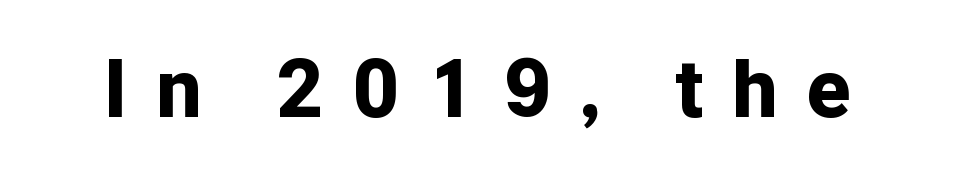
{"serif": "no", "italic": "no", "bold": "yes", "weight": "bold", "width": "normal", "stroke_contrast": "low", "x_height": "medium", "monospaced": "no", "underline": "no", "letter_spacing": "wide", "letter_spacing_em": 0.38, "glyph_px": 79}
